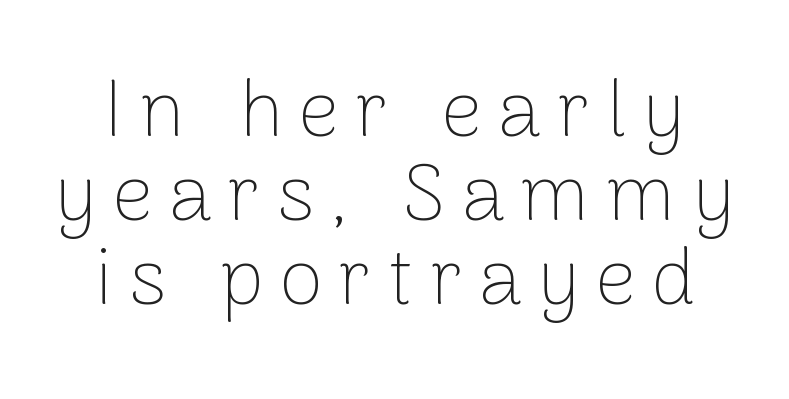
The image shows 80 px thin sans-serif type, upright; set tight line spacing (1.05x), unusually wide letter spacing (+0.2 em), not underlined; low stroke contrast and a medium x-height.
